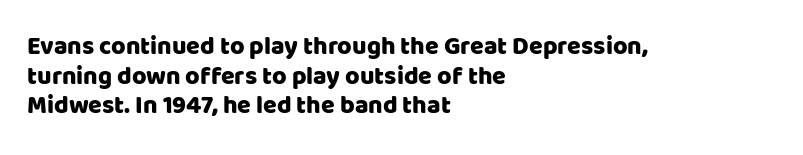
The image shows 25 px text type, upright; set left-aligned, line spacing 1.19x, normal letter spacing, not underlined.
